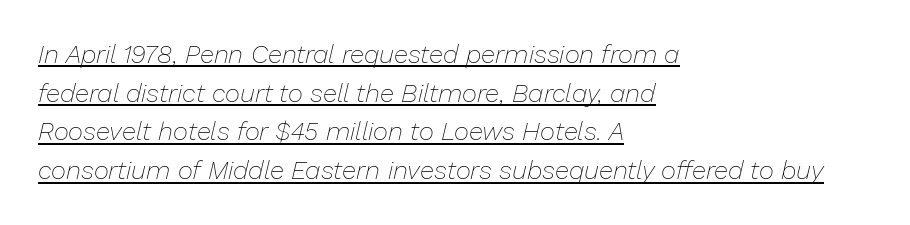
This sample keeps an unexceptional amount of space between lines. Compared with undecorated copy, this sample adds a rule below the words. Slant detected: the letters are inclined. The strokes carry an ordinary text weight at most. The ragged edge is on the right, which tells us the setting is flush left.
